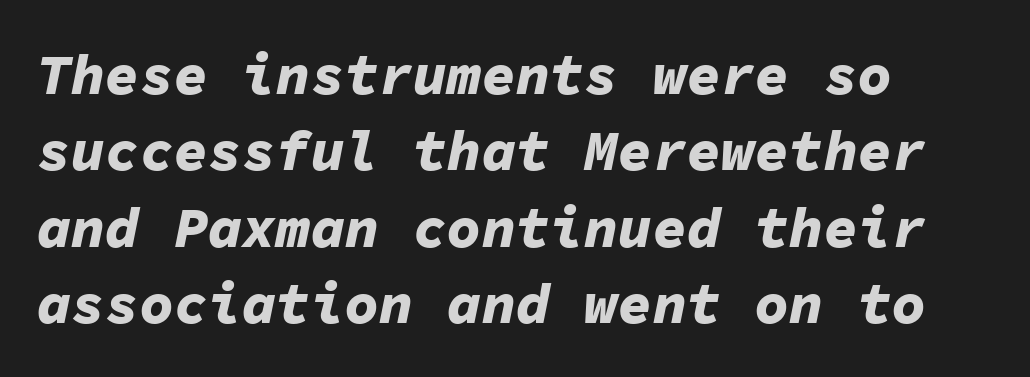
Whoever set this chose a conventional vertical rhythm. Visually the block forms a straight wall on the left and a jagged coastline on the right. The glyphs have the mass of a bold cut. Check under the words: just untouched page. This is oblique type, the kind used for emphasis or titles.
